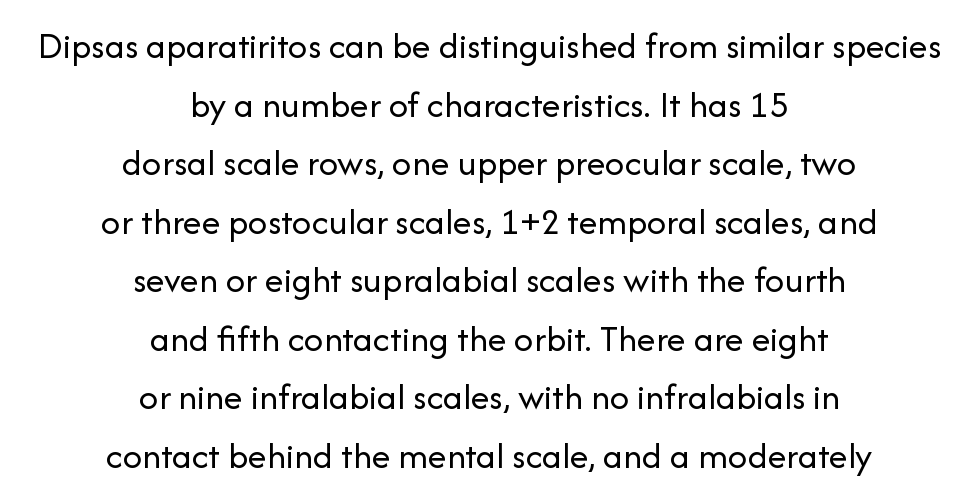
Q: Is the text bold? A: No.
Q: Is the text italic (slanted)? A: No, it is upright.
Q: Is the typeface a serif or a sans-serif typeface? A: Sans-serif.
Q: Is the text underlined? A: No.
Q: How is the paragraph aligned? A: Centered.
Q: Is the spacing between letters normal or unusually wide? A: Normal.
Q: Is the spacing between lines tight, normal or loose? A: Normal.
Q: Width (condensed, normal, or wide)? A: Normal.
Q: Stroke contrast? A: Low.
Q: x-height? A: Medium.
Q: Monospaced? A: No.
